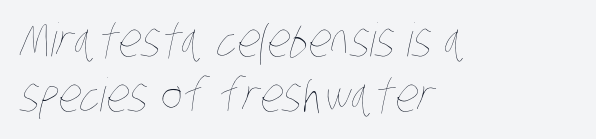
{"bold": "no", "weight": "thin", "width": "condensed", "stroke_contrast": "low", "x_height": "large", "monospaced": "no", "underline": "no", "align": "left", "line_spacing_ratio": 1.2, "letter_spacing": "normal", "letter_spacing_em": 0.0, "glyph_px": 46}
